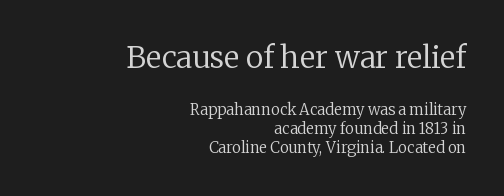
The image shows 30 px regular-weight serif type, upright; set right-aligned, normal line spacing (1.26x), normal letter spacing, not underlined; the first (top) block is 2.0x larger; low stroke contrast and a medium x-height.
